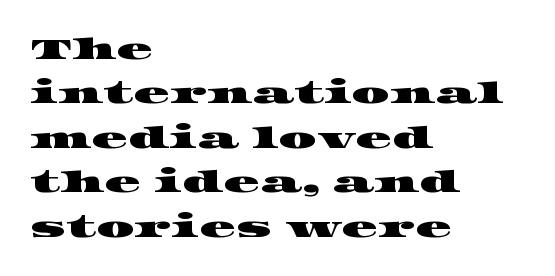
{"serif": "yes", "width": "wide", "stroke_contrast": "high", "x_height": "large", "monospaced": "no", "underline": "no", "align": "left", "line_spacing": "normal", "line_spacing_ratio": 1.48, "letter_spacing": "normal", "letter_spacing_em": 0.0, "glyph_px": 30}
